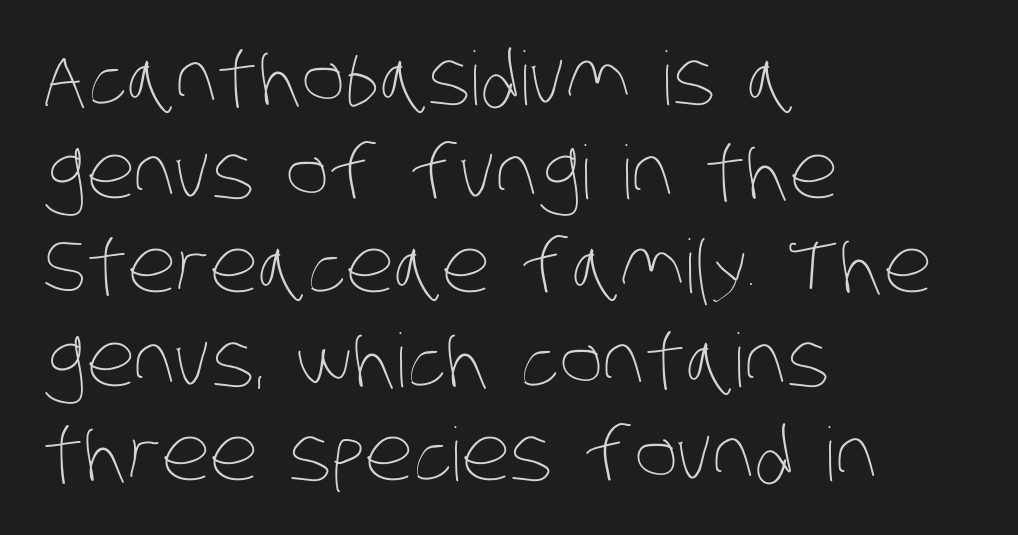
{"bold": "no", "weight": "thin", "width": "condensed", "stroke_contrast": "low", "x_height": "large", "monospaced": "no", "underline": "no", "align": "left", "line_spacing": "normal", "line_spacing_ratio": 1.27, "letter_spacing": "normal", "letter_spacing_em": 0.0, "glyph_px": 74}
